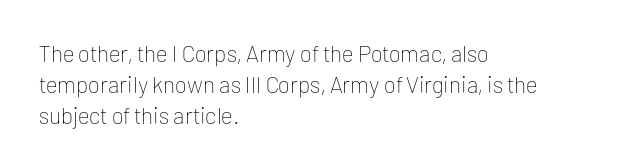
Descenders are the only things crossing below the line. The font sits on the lighter half of the weight spectrum, regular included. Does the copy run flush right? No — it runs flush left. Vertically, the passage feels balanced, rows spaced as you'd expect.
